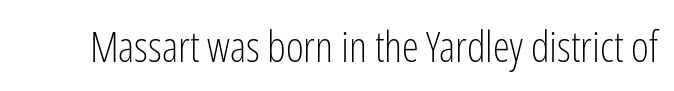
Descender tails drop into unmarked territory. A typesetter would call this proportional, since set widths differ per character. The lettering holds an erect, upright posture throughout. The typeface chosen for these lines omits serifs. Ink coverage per letter is moderate at most.
